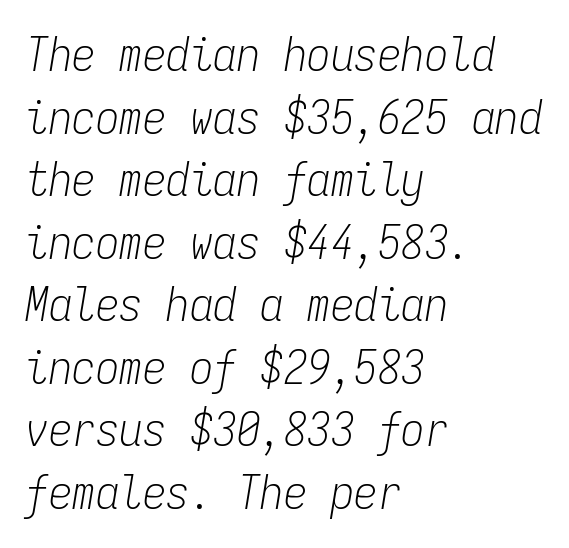
Emphasis-style slanted type is in use. The text block is weighted toward the left margin, trailing off unevenly rightward. Compared with typical body copy, the letter spacing here is the same. The characters are drawn with everyday or finer stroke widths.
